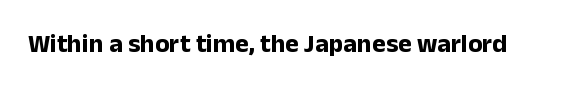
Only glyphs here, with clear space below each row. Rendered with straight, roman letterforms. The glyphs have the mass of a bold cut. Observe the ordinary spacing: letters are neighbours, not strangers.
